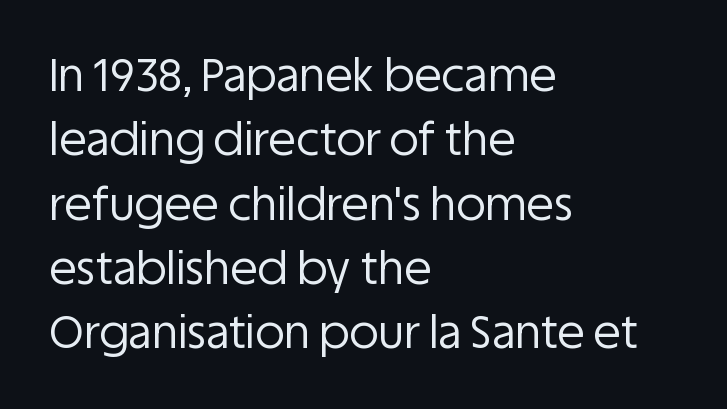
{"serif": "no", "italic": "no", "bold": "no", "weight": "regular", "width": "normal", "stroke_contrast": "low", "x_height": "large", "monospaced": "no", "underline": "no", "align": "left", "line_spacing": "normal", "line_spacing_ratio": 1.43, "letter_spacing": "normal", "letter_spacing_em": 0.0, "glyph_px": 45}
